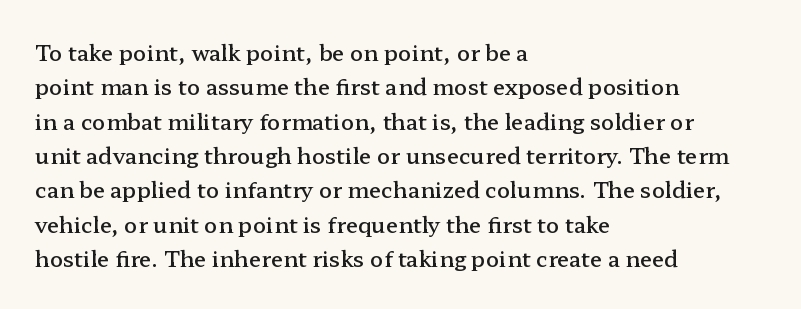
{"italic": "no", "bold": "semi", "underline": "no", "align": "left", "line_spacing": "normal", "line_spacing_ratio": 1.56, "letter_spacing": "normal", "letter_spacing_em": 0.0, "glyph_px": 22}
